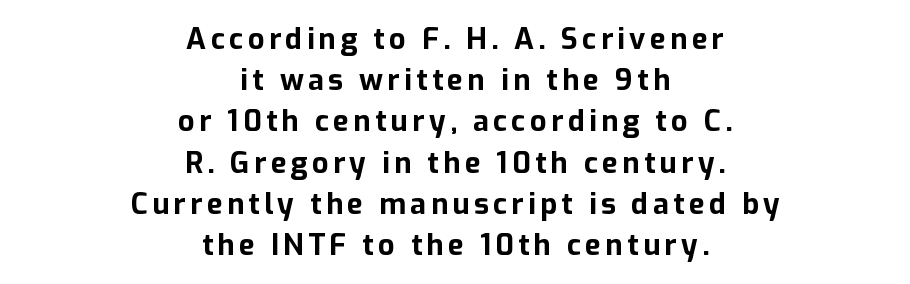
The letters advance in unequal steps, a hallmark of proportional type. Clear beneath every line of the passage. Caption: bold face, heavy strokes. Leading: standard. Grotesque or geometric, the face here clearly has no serifs.
